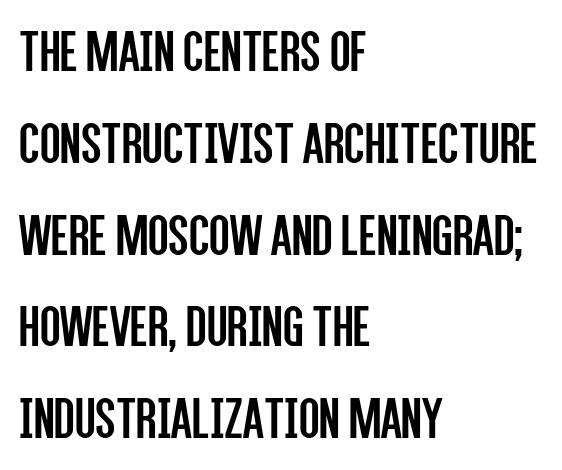
Nope, not italic — everything's standing straight. The string is rendered with underlining switched off. Glyph-to-glyph distance matches everyday printed text. The font family rendered here belongs to the sans-serif group.
